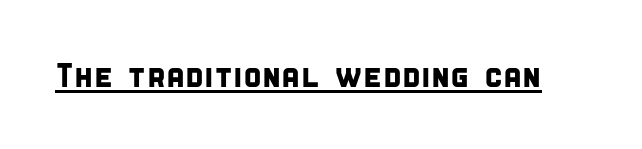
{"serif": "no", "width": "condensed", "stroke_contrast": "low", "x_height": "large", "monospaced": "no", "underline": "yes", "letter_spacing": "normal", "letter_spacing_em": 0.0, "glyph_px": 34}
